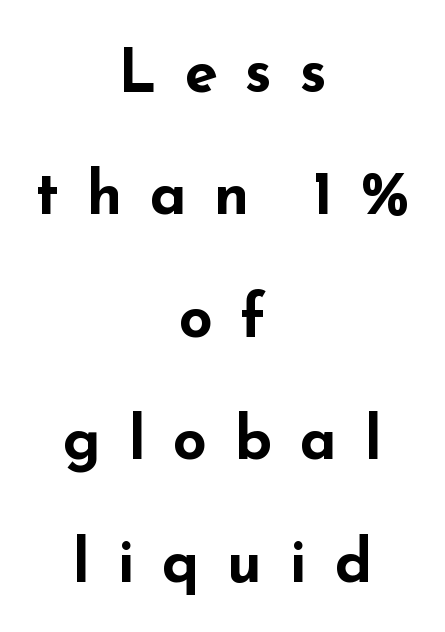
Successive baselines arrive slowly, with a big drop between each. Think of a printed novel: that variable character pitch is what you see here. Does the type have serifs? No, each stem ends abruptly. Layout note: lines centered.
